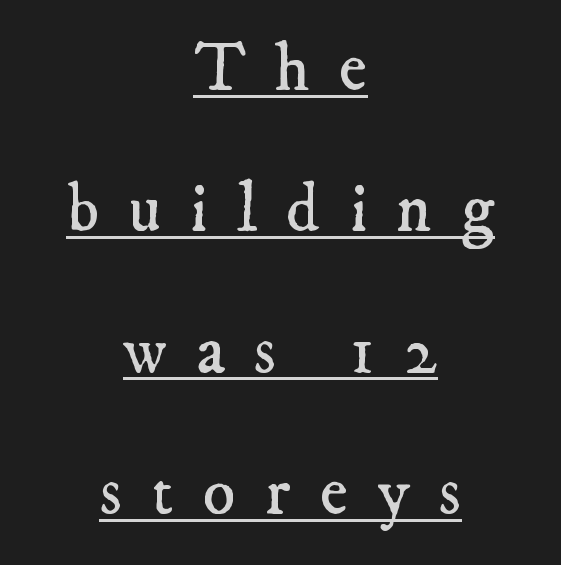
The image shows 68 px regular-weight serif type; set centered, loose line spacing (2.08x), unusually wide letter spacing (+0.43 em), underlined; low stroke contrast and a small x-height.
